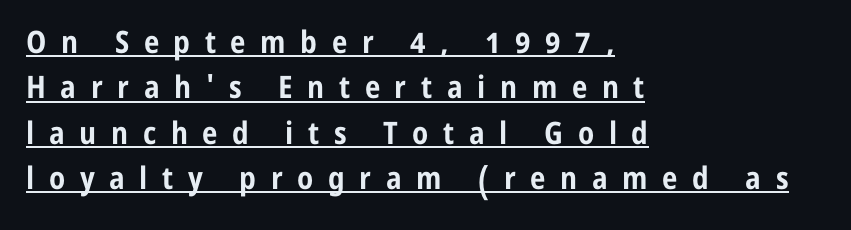
{"serif": "no", "italic": "no", "bold": "yes", "weight": "bold", "width": "condensed", "stroke_contrast": "low", "x_height": "medium", "monospaced": "no", "underline": "yes", "align": "left", "line_spacing": "normal", "line_spacing_ratio": 1.46, "letter_spacing": "wide", "letter_spacing_em": 0.47, "glyph_px": 31}
